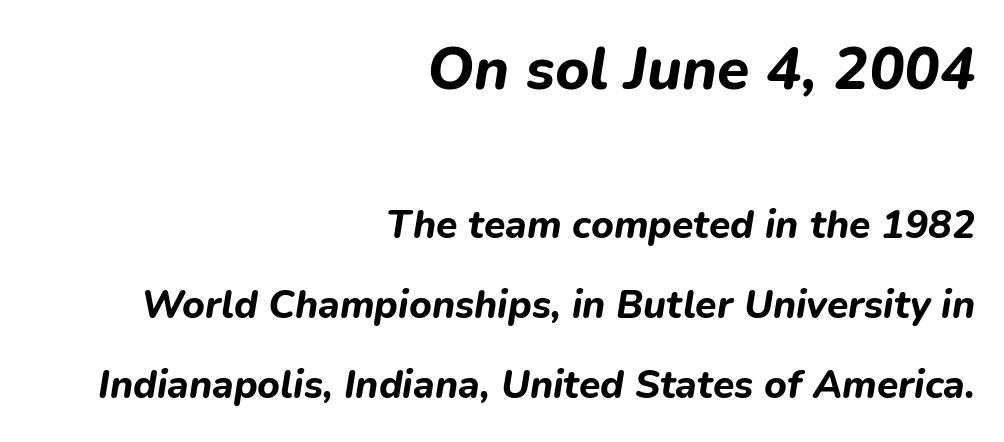
{"italic": "yes", "lean": "right", "slant_degrees": 9, "bold": "yes", "weight": "bold", "width": "normal", "stroke_contrast": "low", "x_height": "medium", "monospaced": "no", "underline": "no", "align": "right", "line_spacing": "loose", "line_spacing_ratio": 2.06, "letter_spacing": "normal", "letter_spacing_em": 0.0, "larger_block": "first", "size_ratio": 1.51, "glyph_px": 59}
